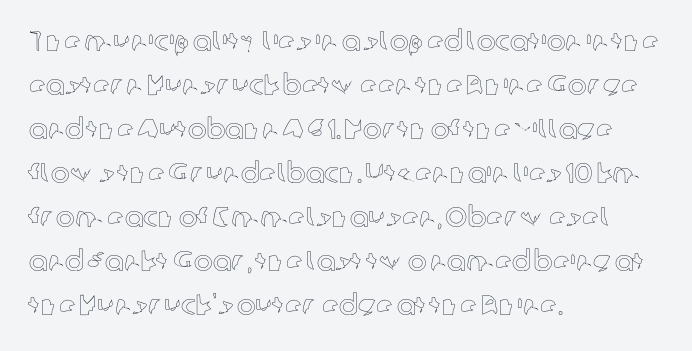
Leading matches the norm, producing a regular column. Descenders hang freely into open space. Note the varied advance widths — an 'i' is clearly narrower than an 'm'. The passage is arranged the way most books set body copy — flush left.
